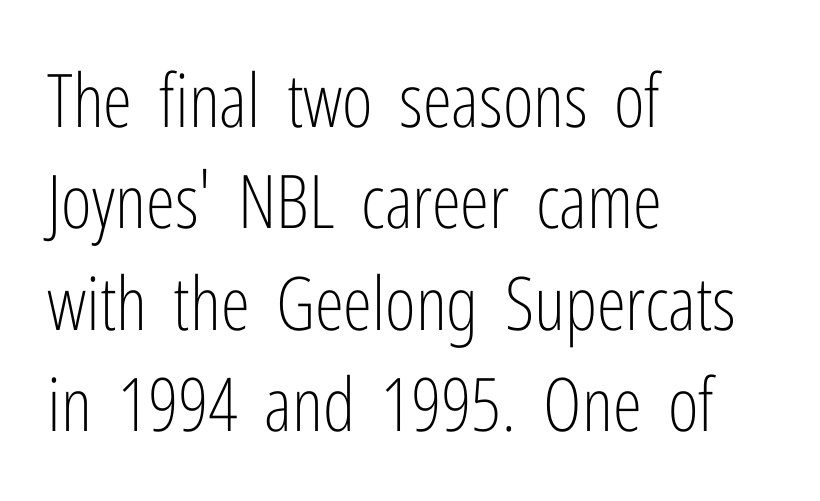
Q: Is the text bold? A: No.
Q: Is the text italic (slanted)? A: No, it is upright.
Q: Is the typeface a serif or a sans-serif typeface? A: Sans-serif.
Q: Is the text underlined? A: No.
Q: How is the paragraph aligned? A: Left-aligned.
Q: Is the spacing between letters normal or unusually wide? A: Normal.
Q: Is the spacing between lines tight, normal or loose? A: Normal.
Q: Width (condensed, normal, or wide)? A: Condensed.
Q: Stroke contrast? A: Low.
Q: x-height? A: Medium.
Q: Monospaced? A: No.
